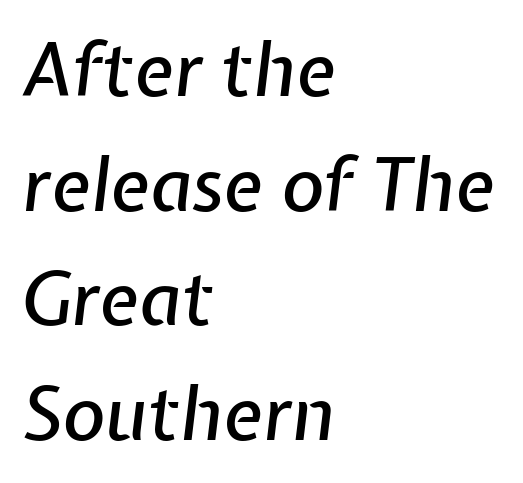
Each letter keeps its own natural width here, so spacing adapts to shape. Reading down the column, the eye jumps a familiar distance to each next line. Every row of glyphs begins at an identical x-position on the left. Beneath every word, the page is bare. Tracking value appears to be zero — textbook default spacing.
